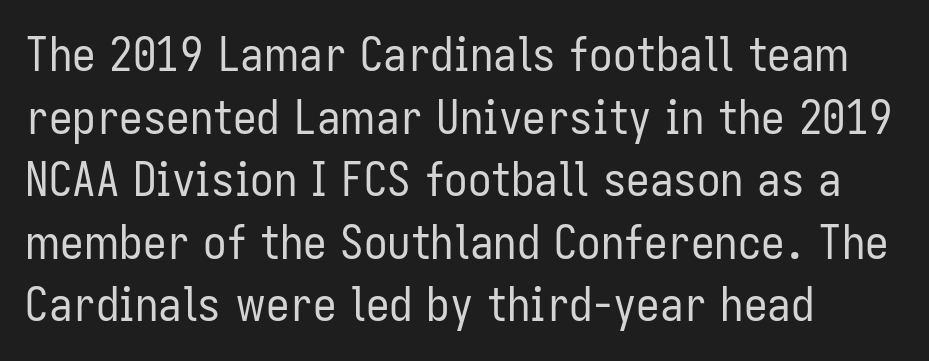
Q: Is the text bold? A: No.
Q: Is the text italic (slanted)? A: No, it is upright.
Q: Is the typeface a serif or a sans-serif typeface? A: Sans-serif.
Q: Is the text underlined? A: No.
Q: How is the paragraph aligned? A: Left-aligned.
Q: Is the spacing between letters normal or unusually wide? A: Normal.
Q: Is the spacing between lines tight, normal or loose? A: Normal.
Q: Width (condensed, normal, or wide)? A: Condensed.
Q: Stroke contrast? A: Low.
Q: x-height? A: Medium.
Q: Monospaced? A: No.
